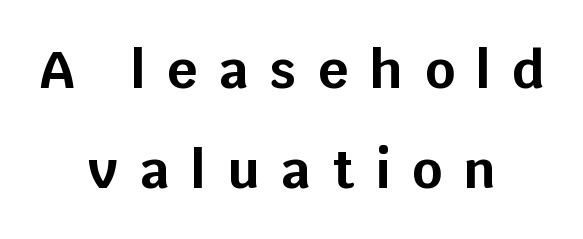
{"serif": "no", "italic": "no", "bold": "yes", "weight": "bold", "width": "normal", "stroke_contrast": "low", "x_height": "large", "monospaced": "no", "underline": "no", "align": "center", "line_spacing": "loose", "line_spacing_ratio": 1.92, "letter_spacing": "wide", "letter_spacing_em": 0.42, "glyph_px": 52}
